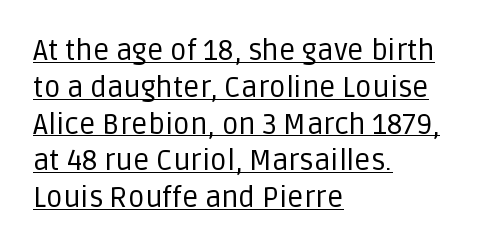
A sans-serif font was chosen for this passage. Do the characters align in a grid? No, the font is proportional. The block of text has a typical density, with ordinary space between rows. Each word holds together tightly as a unit, with standard inter-letter gaps. This rendering features underlined lettering. The characters are drawn with everyday or finer stroke widths.
